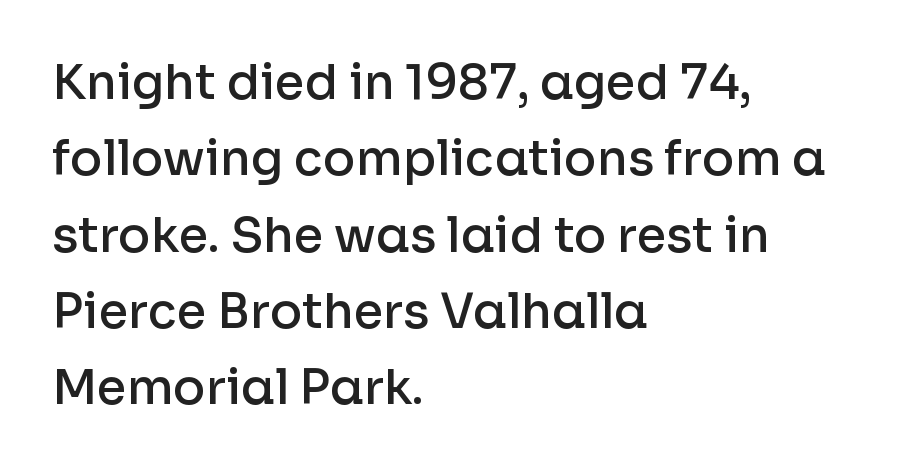
Q: Is the text bold? A: Semi-bold.
Q: Is the text italic (slanted)? A: No, it is upright.
Q: Is the typeface a serif or a sans-serif typeface? A: Sans-serif.
Q: Is the text underlined? A: No.
Q: How is the paragraph aligned? A: Left-aligned.
Q: Is the spacing between letters normal or unusually wide? A: Normal.
Q: Is the spacing between lines tight, normal or loose? A: Normal.
Q: Width (condensed, normal, or wide)? A: Normal.
Q: Stroke contrast? A: Low.
Q: x-height? A: Medium.
Q: Monospaced? A: No.
